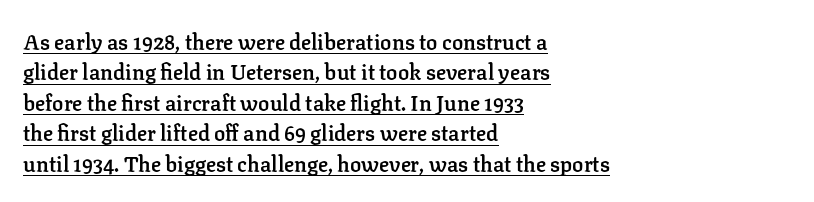
{"italic": "no", "bold": "semi", "underline": "yes", "align": "left", "line_spacing": "normal", "line_spacing_ratio": 1.45, "letter_spacing": "normal", "letter_spacing_em": 0.0, "glyph_px": 21}
